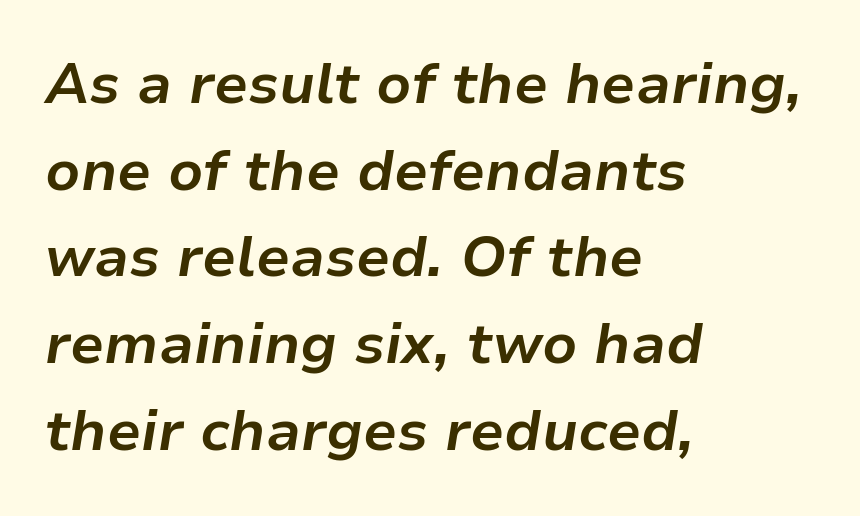
Decoration check: the copy has no underline. These lines sit exactly where default settings would place them. Students, note that the glyphs here touch the page at normal intervals. The characters look thick and weighty, a clear bold. The face used here is proportionally spaced, like ordinary book or web type. These lines are set flush left with a ragged right edge.
